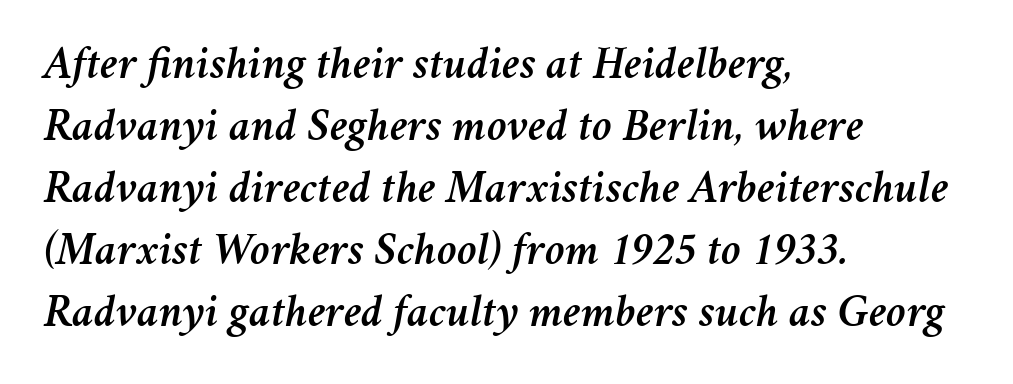
The image shows 46 px text type, italic (leaning right); set left-aligned, normal line spacing (1.35x), normal letter spacing, not underlined; medium stroke contrast and a medium x-height.
